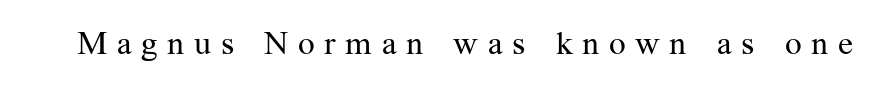
This is roman type, the default non-slanted kind. The rendering shows small feet on the letterforms — a serif design. Think of a printed novel: that variable character pitch is what you see here. A light-to-regular cut is what we see here. Spacing between characters has been opened up far beyond the box default. Decoration check: the copy has no underline.
